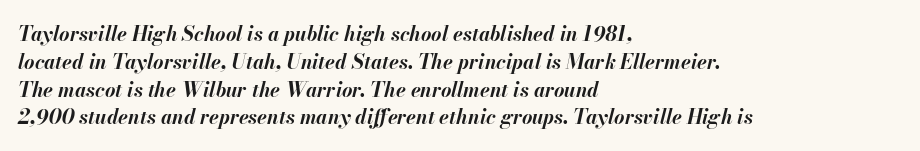
Q: Is the text bold? A: Yes.
Q: Is the text italic (slanted)? A: Yes, it leans right by about 13 degrees.
Q: Is the text underlined? A: No.
Q: How is the paragraph aligned? A: Left-aligned.
Q: Is the spacing between letters normal or unusually wide? A: Normal.
Q: Is the spacing between lines tight, normal or loose? A: Normal.
